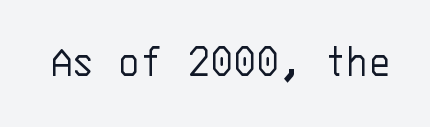
{"serif": "no", "italic": "no", "bold": "no", "weight": "light", "width": "normal", "stroke_contrast": "low", "x_height": "large", "monospaced": "yes", "underline": "no", "letter_spacing": "normal", "letter_spacing_em": 0.0, "glyph_px": 47}
